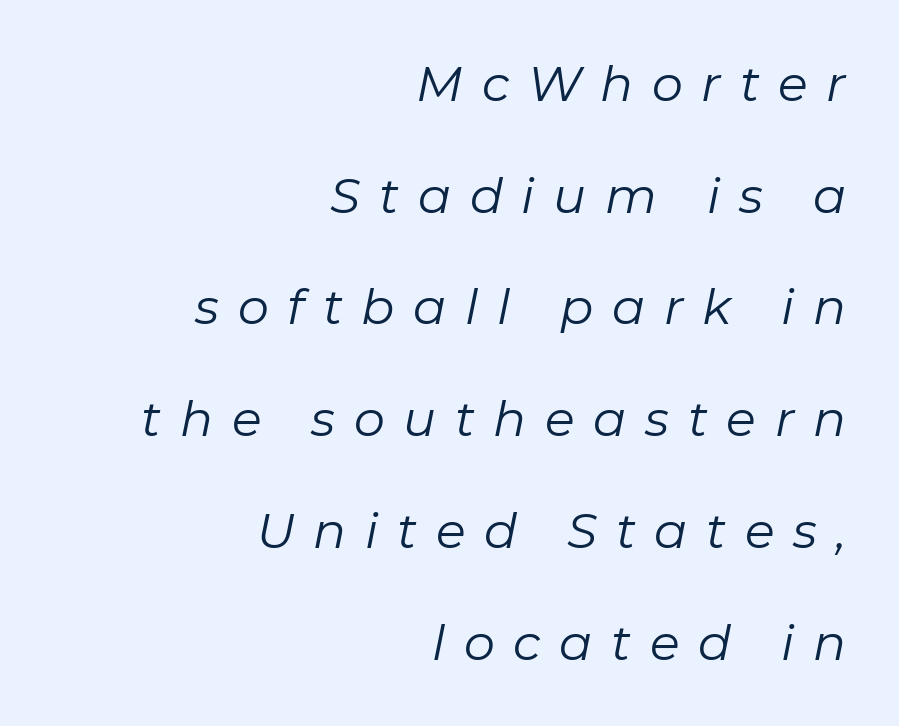
{"italic": "yes", "lean": "right", "slant_degrees": 11, "bold": "no", "weight": "regular", "width": "normal", "stroke_contrast": "low", "x_height": "medium", "monospaced": "no", "underline": "no", "align": "right", "line_spacing": "loose", "line_spacing_ratio": 2.28, "letter_spacing": "wide", "letter_spacing_em": 0.38, "glyph_px": 49}
